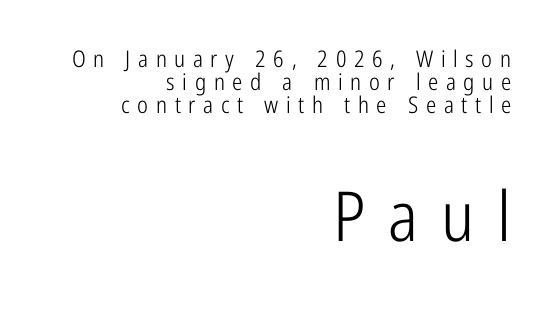
Q: Is the text bold? A: No.
Q: Is the text italic (slanted)? A: No, it is upright.
Q: Is the typeface a serif or a sans-serif typeface? A: Sans-serif.
Q: Is the text underlined? A: No.
Q: How is the paragraph aligned? A: Right-aligned.
Q: Is the spacing between letters normal or unusually wide? A: Unusually wide.
Q: Is the spacing between lines tight, normal or loose? A: Tight.
Q: Which block of text is set in a larger size, the first (top) or the second (bottom)? A: The second (bottom) one.
Q: Width (condensed, normal, or wide)? A: Condensed.
Q: Stroke contrast? A: Low.
Q: x-height? A: Medium.
Q: Monospaced? A: No.
